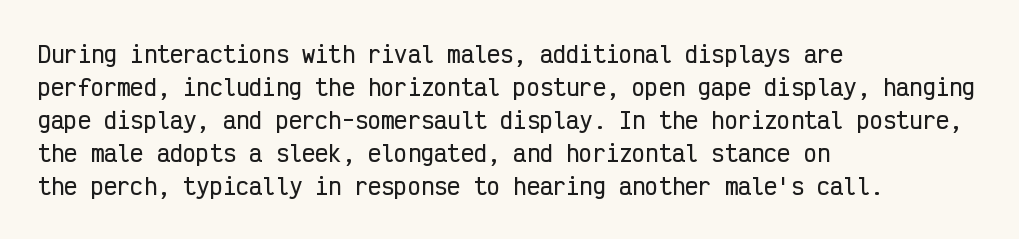
Q: Is the text italic (slanted)? A: No, it is upright.
Q: Is the text underlined? A: No.
Q: How is the paragraph aligned? A: Left-aligned.
Q: Is the spacing between letters normal or unusually wide? A: Normal.
Q: Is the spacing between lines tight, normal or loose? A: Normal.
